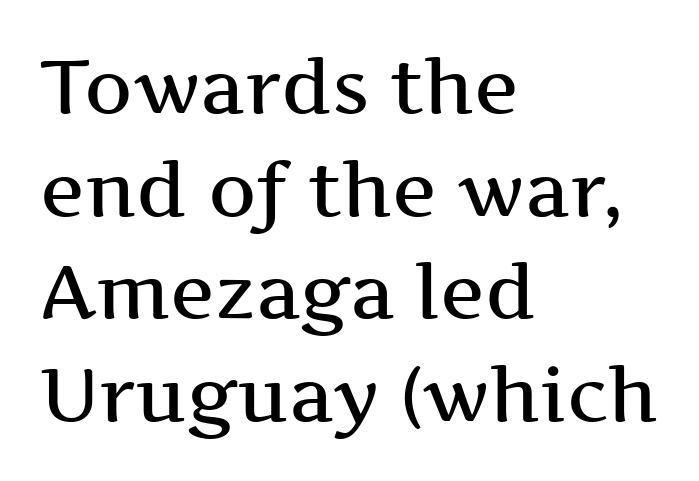
Q: Is the text bold? A: Semi-bold.
Q: Is the text italic (slanted)? A: No, it is upright.
Q: Is the typeface a serif or a sans-serif typeface? A: Serif.
Q: Is the text underlined? A: No.
Q: How is the paragraph aligned? A: Left-aligned.
Q: Is the spacing between letters normal or unusually wide? A: Normal.
Q: Is the spacing between lines tight, normal or loose? A: Normal.
Q: Width (condensed, normal, or wide)? A: Wide.
Q: Stroke contrast? A: Medium.
Q: x-height? A: Medium.
Q: Monospaced? A: No.
